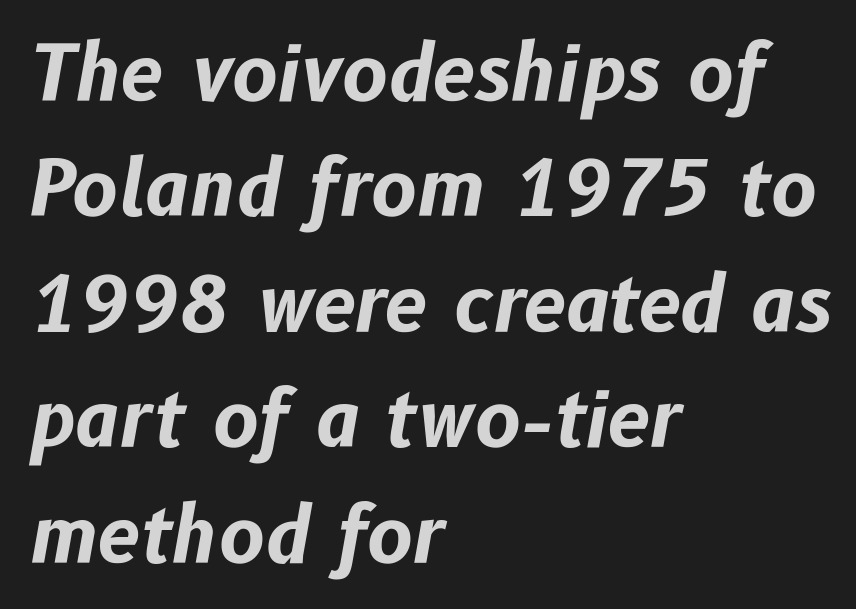
Q: Is the text bold? A: Yes.
Q: Is the text italic (slanted)? A: Yes, it leans right by about 10 degrees.
Q: Is the text underlined? A: No.
Q: How is the paragraph aligned? A: Left-aligned.
Q: Is the spacing between letters normal or unusually wide? A: Normal.
Q: Is the spacing between lines tight, normal or loose? A: Normal.
Q: Width (condensed, normal, or wide)? A: Normal.
Q: Stroke contrast? A: Low.
Q: x-height? A: Medium.
Q: Monospaced? A: No.
